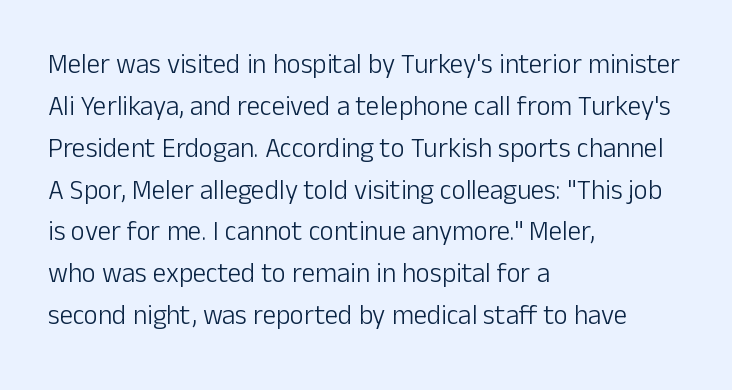
{"italic": "no", "bold": "no", "underline": "no", "align": "left", "line_spacing": "normal", "line_spacing_ratio": 1.55, "letter_spacing": "normal", "letter_spacing_em": 0.0, "glyph_px": 27}
